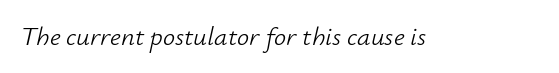
Anything drawn beneath the words? Only blank space. The text carries the slant typical of an italic or oblique font. On a weight scale, this lands at 450 or below. Observe the ordinary spacing: letters are neighbours, not strangers.
